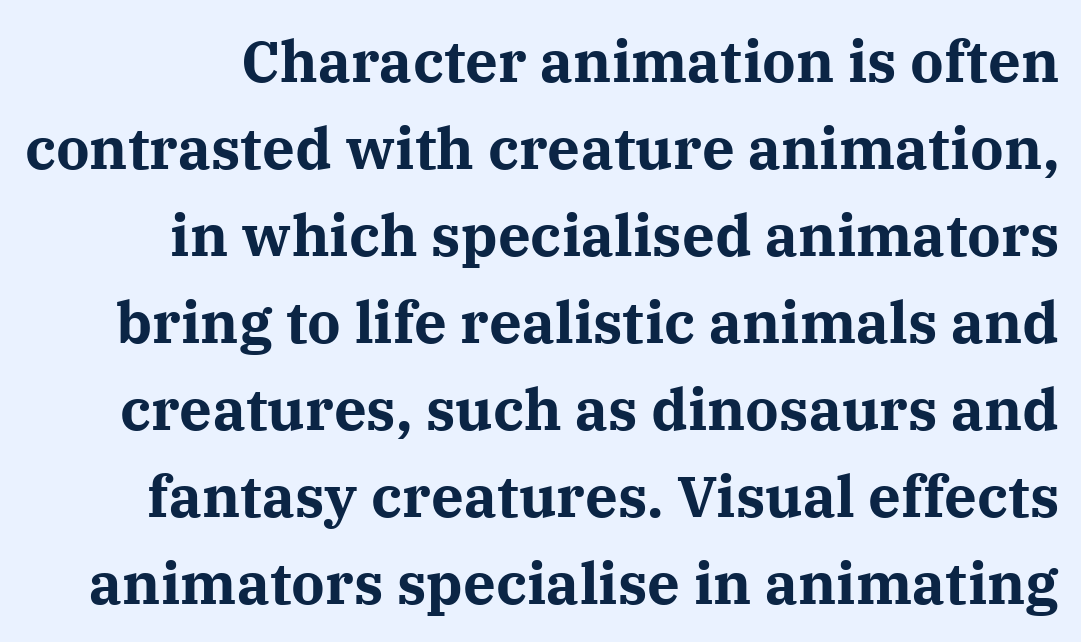
Notice how descenders clear the ascenders below comfortably — that's standard leading. Its strokes are broad and dark, the hallmark of bold type. The rendering keeps characters at their native spacing. The zone under the glyphs is completely vacant. Is this a sans? No — the strokes have serifs.
